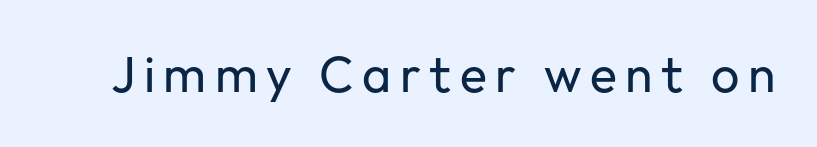
The image shows 50 px regular-weight sans-serif type, upright; set not underlined; low stroke contrast and a medium x-height.
